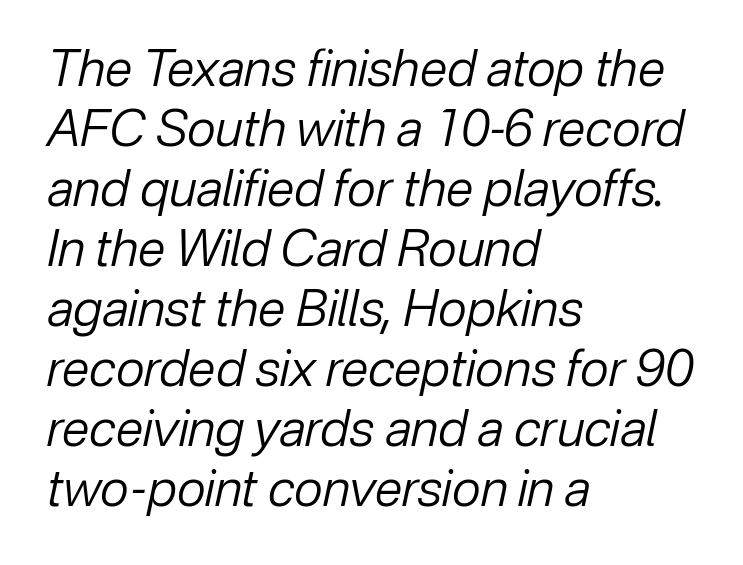
{"italic": "yes", "lean": "right", "slant_degrees": 12, "bold": "no", "weight": "regular", "width": "normal", "stroke_contrast": "low", "x_height": "medium", "monospaced": "no", "underline": "no", "align": "left", "line_spacing_ratio": 1.2, "letter_spacing": "normal", "letter_spacing_em": 0.0, "glyph_px": 50}
